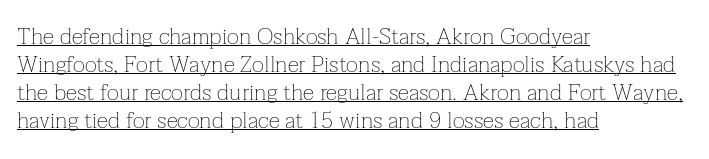
Q: Is the text bold? A: No.
Q: Is the text italic (slanted)? A: No, it is upright.
Q: Is the text underlined? A: Yes.
Q: How is the paragraph aligned? A: Left-aligned.
Q: Is the spacing between letters normal or unusually wide? A: Normal.
